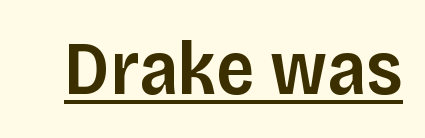
This sample uses an upright cut, with every glyph sitting square on the baseline. Heft: intermediate — a semibold. Stroke terminals: plain, sans-serif. The letterforms sit shoulder to shoulder at normal distance. These lines are rendered in a variable-pitch font.
